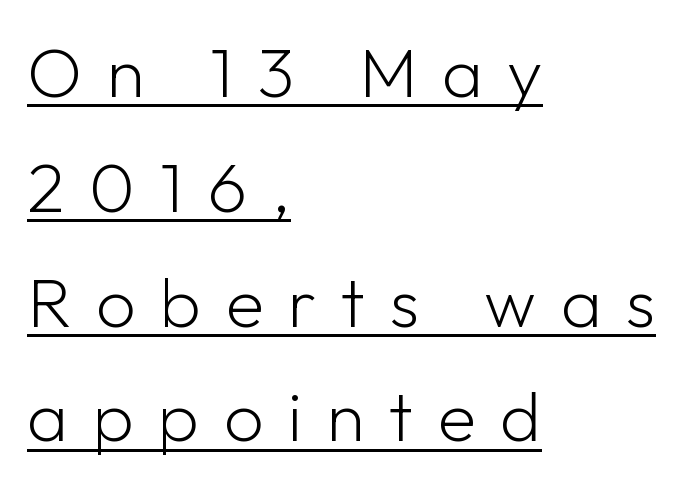
{"serif": "no", "italic": "no", "bold": "no", "weight": "light", "width": "normal", "stroke_contrast": "low", "x_height": "medium", "monospaced": "no", "underline": "yes", "align": "left", "line_spacing": "normal", "line_spacing_ratio": 1.64, "letter_spacing": "wide", "letter_spacing_em": 0.35, "glyph_px": 70}
